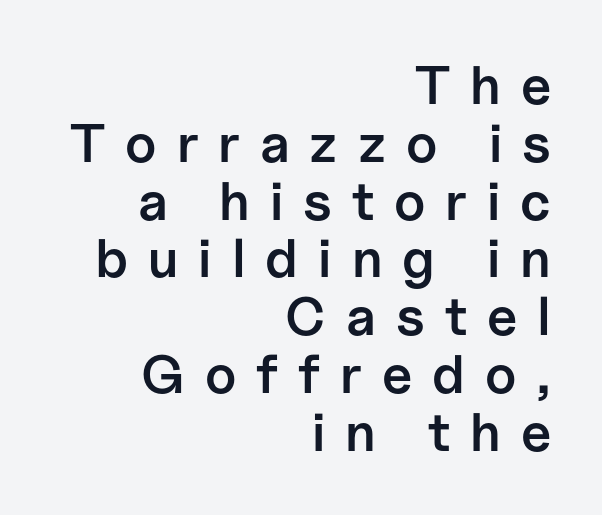
{"serif": "no", "italic": "no", "bold": "semi", "weight": "semibold", "width": "normal", "stroke_contrast": "low", "x_height": "medium", "monospaced": "no", "underline": "no", "align": "right", "line_spacing": "tight", "line_spacing_ratio": 1.07, "letter_spacing": "wide", "letter_spacing_em": 0.37, "glyph_px": 54}
